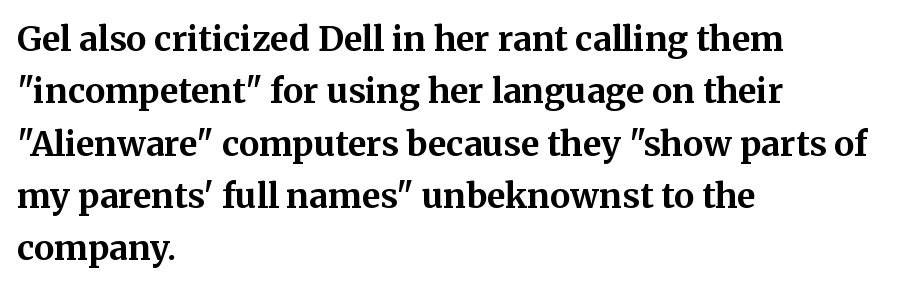
The image shows 34 px bold serif type, upright; set left-aligned, normal line spacing (1.54x), normal letter spacing, not underlined; medium stroke contrast and a medium x-height.
